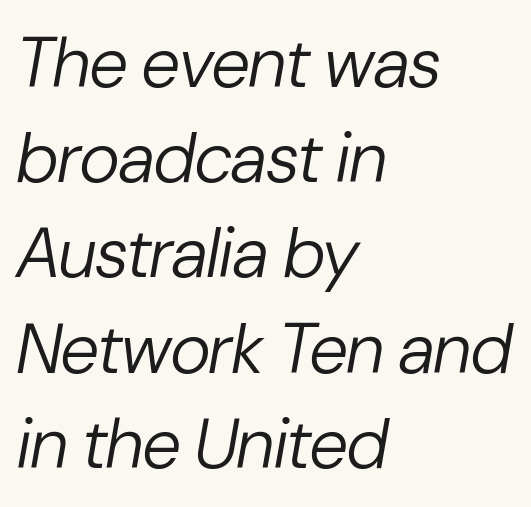
Bold? No — there's no thickening of the strokes. The rendering uses natural spacing where letterforms have individual widths. Line beginnings align vertically; line endings do not. There is no visible air inserted between adjacent glyphs.
